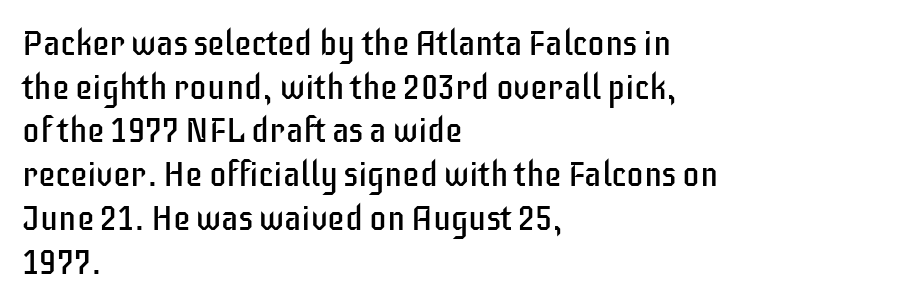
{"serif": "no", "italic": "no", "bold": "no", "weight": "regular", "width": "condensed", "stroke_contrast": "low", "x_height": "large", "monospaced": "no", "underline": "no", "align": "left", "line_spacing": "normal", "line_spacing_ratio": 1.25, "letter_spacing": "normal", "letter_spacing_em": 0.0, "glyph_px": 35}
